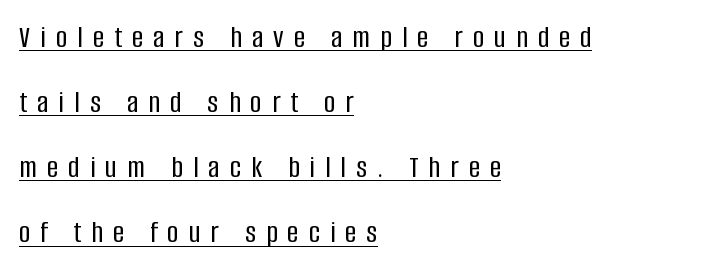
Q: Is the text italic (slanted)? A: No, it is upright.
Q: Is the typeface a serif or a sans-serif typeface? A: Sans-serif.
Q: Is the text underlined? A: Yes.
Q: How is the paragraph aligned? A: Left-aligned.
Q: Is the spacing between letters normal or unusually wide? A: Unusually wide.
Q: Is the spacing between lines tight, normal or loose? A: Loose.
Q: Width (condensed, normal, or wide)? A: Condensed.
Q: Stroke contrast? A: Low.
Q: x-height? A: Large.
Q: Monospaced? A: No.
